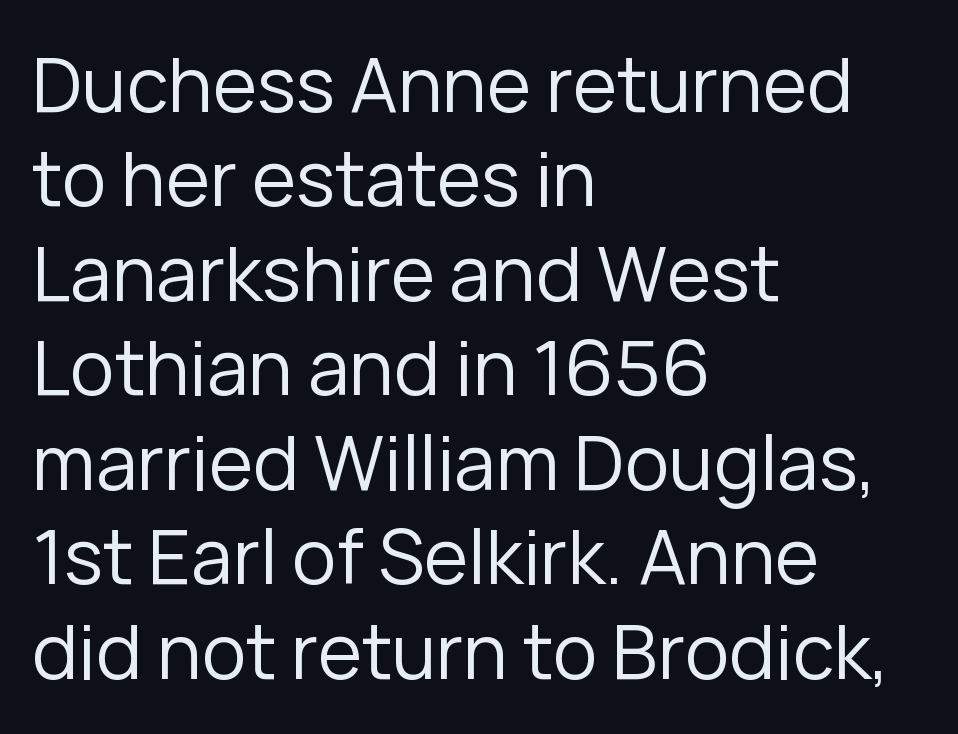
The image shows 75 px regular-weight sans-serif type, upright; set left-aligned, normal line spacing (1.26x), normal letter spacing, not underlined; low stroke contrast and a medium x-height.
